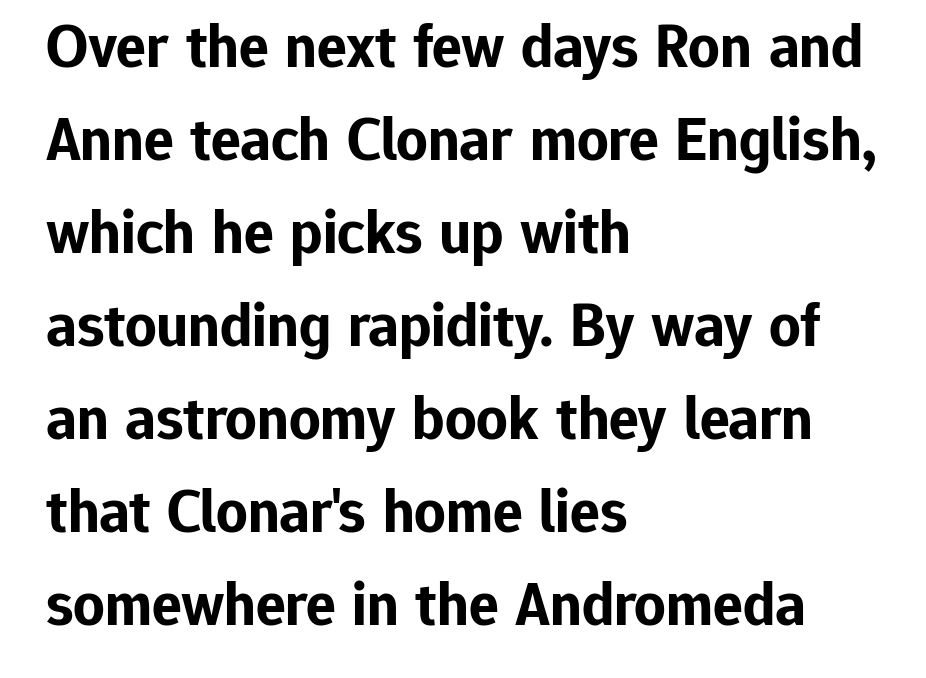
The image shows 62 px bold sans-serif type, upright; set left-aligned, normal line spacing (1.5x), normal letter spacing, not underlined; low stroke contrast and a medium x-height.
